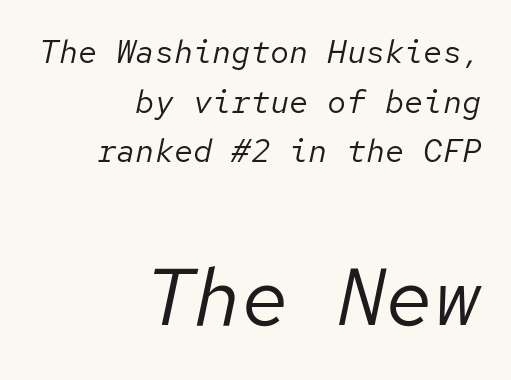
The image shows 80 px regular-weight type, italic (leaning right), monospaced; set right-aligned, normal line spacing (1.55x), normal letter spacing, not underlined; the second (bottom) block is 2.5x larger; low stroke contrast and a medium x-height.
